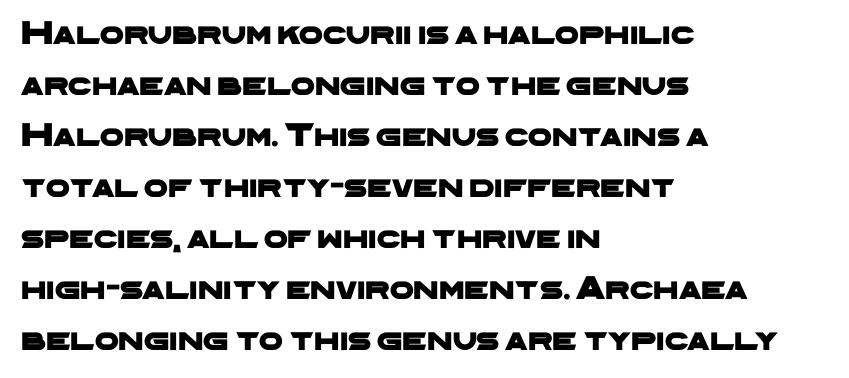
This is sans-serif lettering, the kind often seen on screens and signage. Each letter keeps its own natural width here, so spacing adapts to shape. Descenders hang freely into open space. The space between consecutive lines is moderate.
